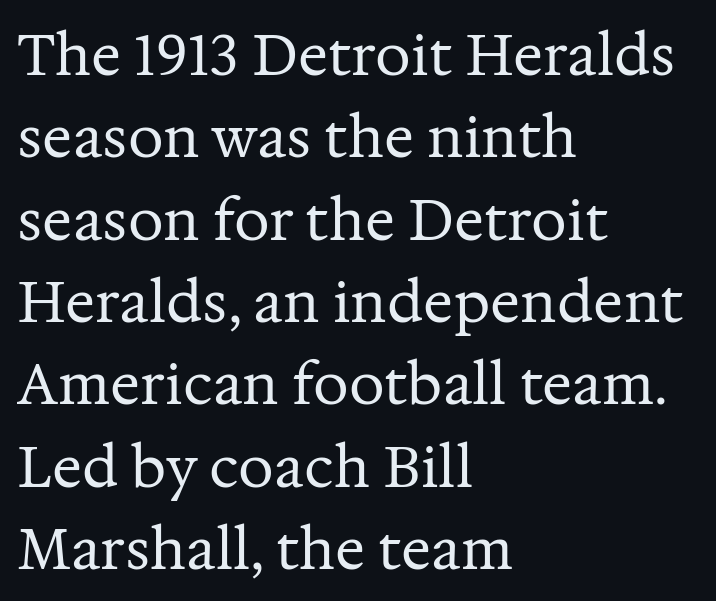
Q: Is the text bold? A: No.
Q: Is the text italic (slanted)? A: No, it is upright.
Q: Is the typeface a serif or a sans-serif typeface? A: Serif.
Q: Is the text underlined? A: No.
Q: How is the paragraph aligned? A: Left-aligned.
Q: Is the spacing between letters normal or unusually wide? A: Normal.
Q: Is the spacing between lines tight, normal or loose? A: Normal.
Q: Width (condensed, normal, or wide)? A: Normal.
Q: Stroke contrast? A: Medium.
Q: x-height? A: Medium.
Q: Monospaced? A: No.
